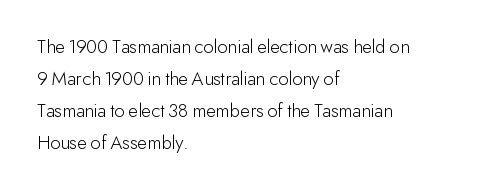
Caption: standard tracking, unaltered. The line-height multiplier appears to be the usual default. Type without underlining. This sample uses an upright cut, with every glyph sitting square on the baseline. This rendering uses left alignment, leaving the right contour irregular. The characters are drawn with everyday or finer stroke widths.
